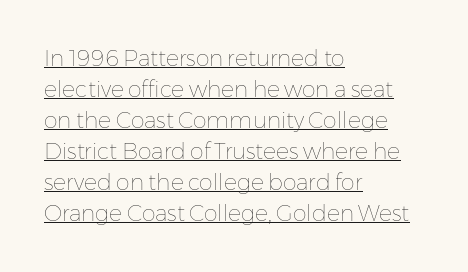
The image shows 22 px text type, upright; set left-aligned, normal line spacing (1.41x), normal letter spacing, underlined.
